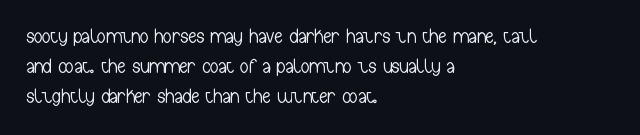
Regarding leading, the lines here are spaced in the standard way. Underline: absent. A classic flush-left, rag-right setting is used for this passage. Every character sits straight up, as roman type does.
